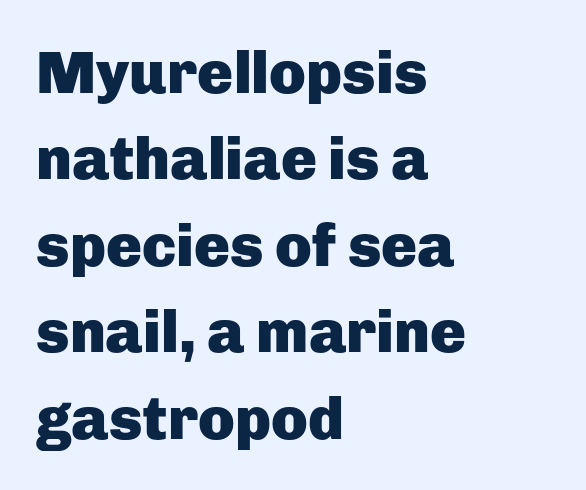
The image shows 60 px heavy sans-serif type, upright; set left-aligned, normal line spacing (1.44x), normal letter spacing, not underlined; low stroke contrast and a medium x-height.
